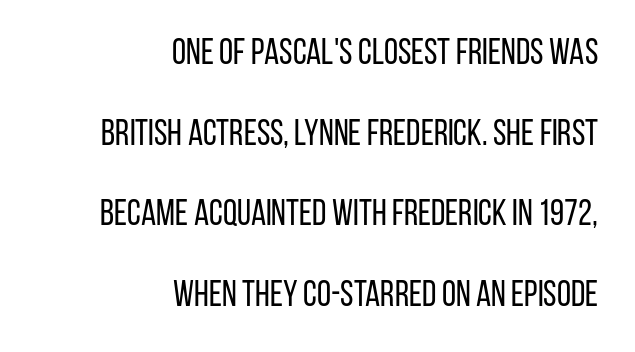
Q: Is the text bold? A: No.
Q: Is the text italic (slanted)? A: No, it is upright.
Q: Is the typeface a serif or a sans-serif typeface? A: Sans-serif.
Q: Is the text underlined? A: No.
Q: How is the paragraph aligned? A: Right-aligned.
Q: Is the spacing between letters normal or unusually wide? A: Normal.
Q: Is the spacing between lines tight, normal or loose? A: Loose.
Q: Width (condensed, normal, or wide)? A: Condensed.
Q: Stroke contrast? A: Low.
Q: x-height? A: Large.
Q: Monospaced? A: No.
